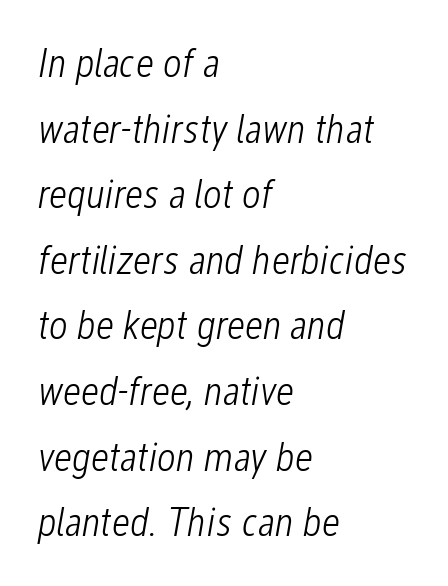
{"italic": "yes", "lean": "right", "slant_degrees": 12, "bold": "no", "weight": "light", "width": "condensed", "stroke_contrast": "low", "x_height": "medium", "monospaced": "no", "underline": "no", "align": "left", "line_spacing": "normal", "line_spacing_ratio": 1.6, "letter_spacing": "normal", "letter_spacing_em": 0.0, "glyph_px": 41}
